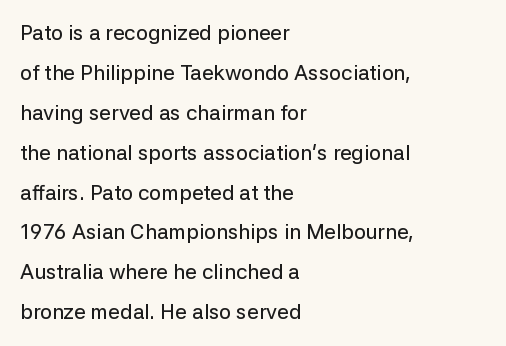
Q: Is the text italic (slanted)? A: No, it is upright.
Q: Is the text underlined? A: No.
Q: How is the paragraph aligned? A: Left-aligned.
Q: Is the spacing between letters normal or unusually wide? A: Normal.
Q: Is the spacing between lines tight, normal or loose? A: Loose.
